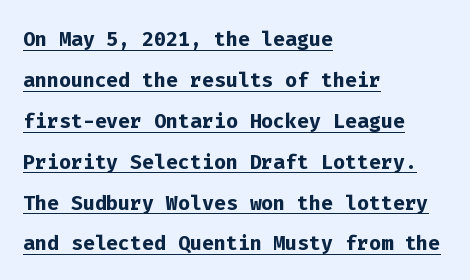
Q: Is the text bold? A: Yes.
Q: Is the text italic (slanted)? A: No, it is upright.
Q: Is the typeface a serif or a sans-serif typeface? A: Sans-serif.
Q: Is the text underlined? A: Yes.
Q: How is the paragraph aligned? A: Left-aligned.
Q: Is the spacing between letters normal or unusually wide? A: Normal.
Q: Is the spacing between lines tight, normal or loose? A: Normal.
Q: Width (condensed, normal, or wide)? A: Normal.
Q: Stroke contrast? A: Low.
Q: x-height? A: Medium.
Q: Monospaced? A: Yes.
